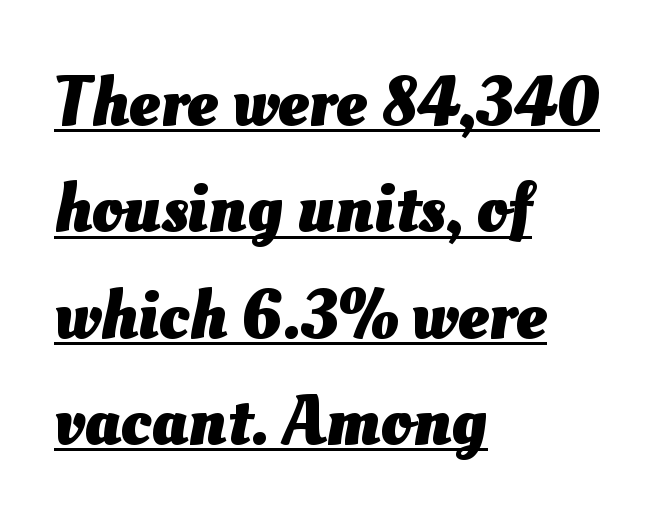
The passage shown is typed in a proportional face where columns would drift. Compared with typical body copy, the letter spacing here is the same. Students, observe: this is what conventionally led text looks like. What decoration does the sample have? An underline. Line beginnings align vertically; line endings do not. Pretty heavy lettering here — definitely bold.
